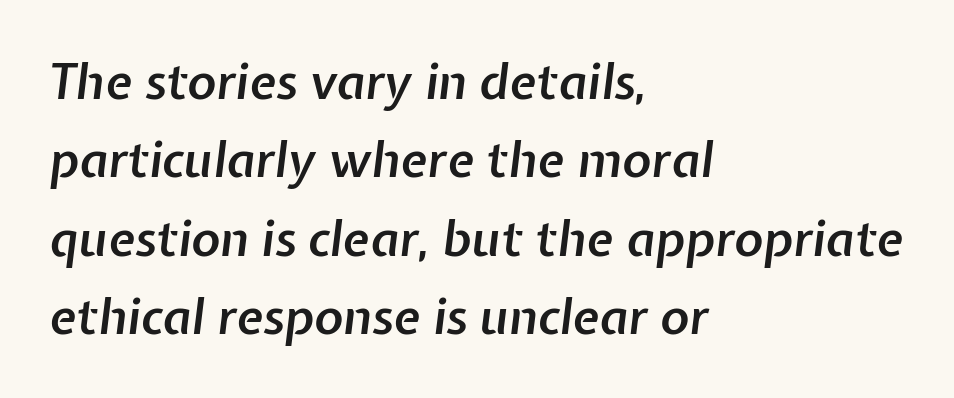
Q: Is the text bold? A: Semi-bold.
Q: Is the text italic (slanted)? A: Yes, it leans right by about 7 degrees.
Q: Is the text underlined? A: No.
Q: How is the paragraph aligned? A: Left-aligned.
Q: Is the spacing between letters normal or unusually wide? A: Normal.
Q: Is the spacing between lines tight, normal or loose? A: Normal.
Q: Width (condensed, normal, or wide)? A: Normal.
Q: Stroke contrast? A: Low.
Q: x-height? A: Medium.
Q: Monospaced? A: No.
